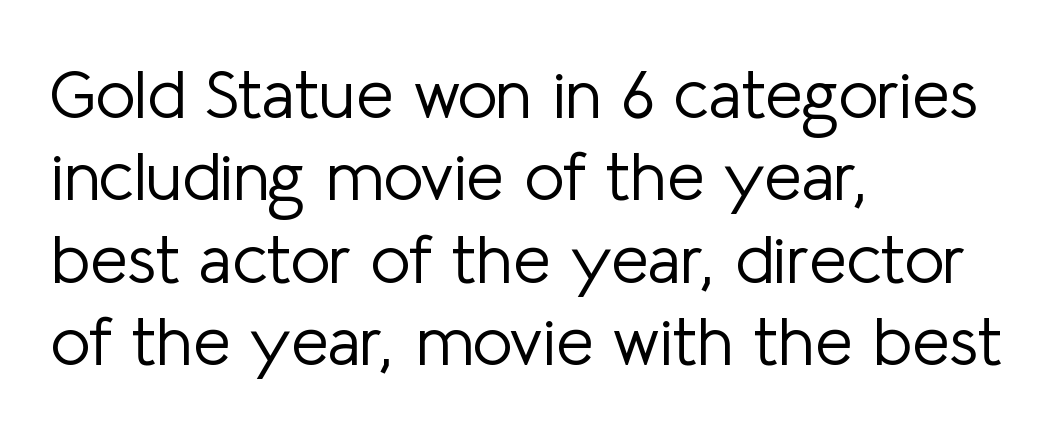
Q: Is the text bold? A: No.
Q: Is the text italic (slanted)? A: No, it is upright.
Q: Is the typeface a serif or a sans-serif typeface? A: Sans-serif.
Q: Is the text underlined? A: No.
Q: How is the paragraph aligned? A: Left-aligned.
Q: Is the spacing between letters normal or unusually wide? A: Normal.
Q: Width (condensed, normal, or wide)? A: Normal.
Q: Stroke contrast? A: Low.
Q: x-height? A: Medium.
Q: Monospaced? A: No.
